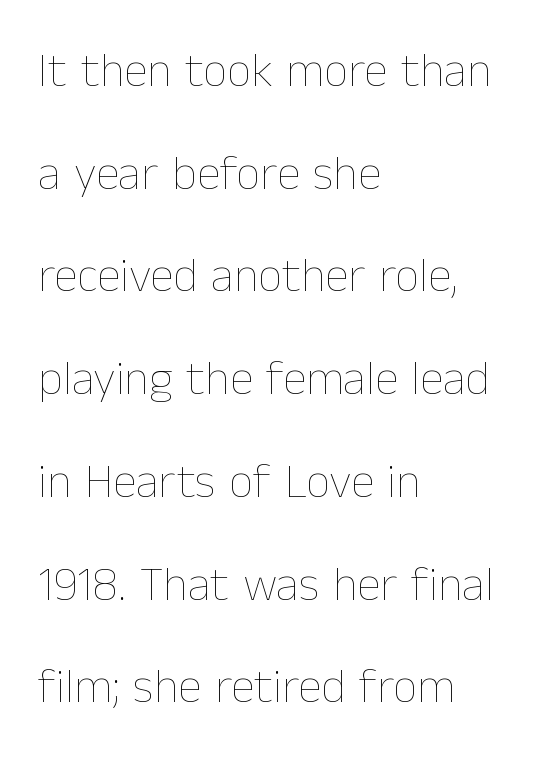
Q: Is the text bold? A: No.
Q: Is the text italic (slanted)? A: No, it is upright.
Q: Is the text underlined? A: No.
Q: How is the paragraph aligned? A: Left-aligned.
Q: Is the spacing between letters normal or unusually wide? A: Normal.
Q: Is the spacing between lines tight, normal or loose? A: Loose.
Q: Width (condensed, normal, or wide)? A: Normal.
Q: Stroke contrast? A: Low.
Q: x-height? A: Medium.
Q: Monospaced? A: No.
